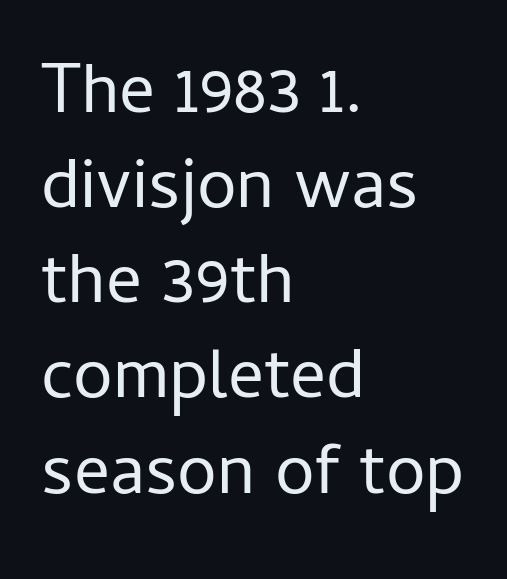
The image shows 71 px regular-weight sans-serif type, upright; set left-aligned, normal line spacing (1.34x), normal letter spacing, not underlined; low stroke contrast and a medium x-height.
